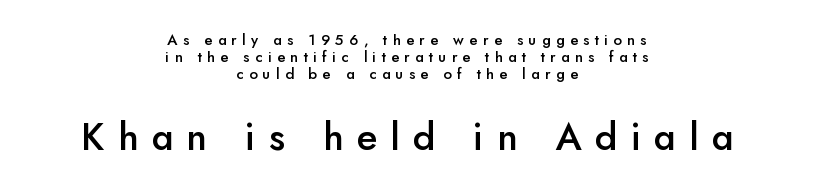
The image shows 38 px semibold sans-serif type, upright; set centered, tight line spacing (1.13x), unusually wide letter spacing (+0.35 em), not underlined; the second (bottom) block is 2.53x larger; low stroke contrast and a small x-height.
